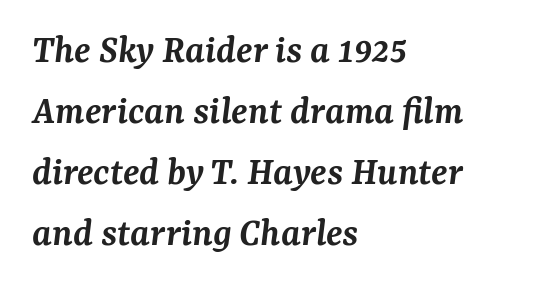
The image shows 41 px semibold serif type, italic (leaning right); set left-aligned, normal line spacing (1.49x), normal letter spacing, not underlined; medium stroke contrast and a medium x-height.
